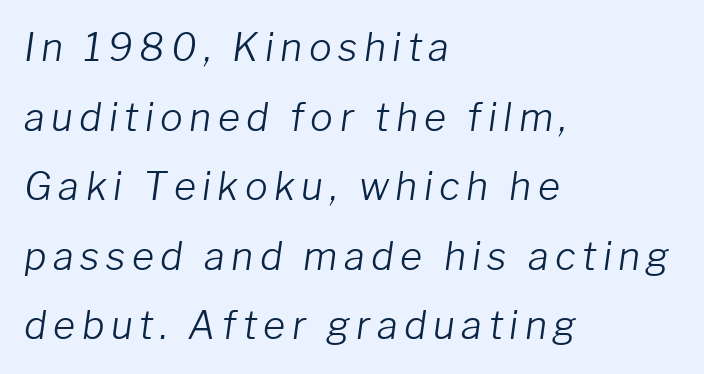
{"italic": "yes", "lean": "right", "slant_degrees": 8, "bold": "no", "weight": "light", "width": "normal", "stroke_contrast": "low", "x_height": "medium", "monospaced": "no", "underline": "no", "align": "left", "line_spacing_ratio": 1.83, "glyph_px": 38}
